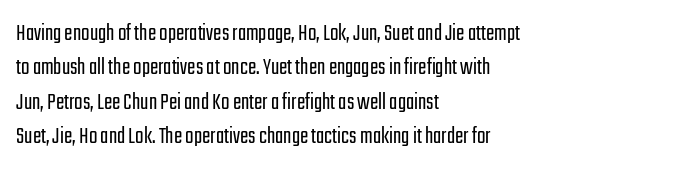
The image shows 25 px text type, upright; set left-aligned, normal line spacing (1.38x), normal letter spacing, not underlined.
